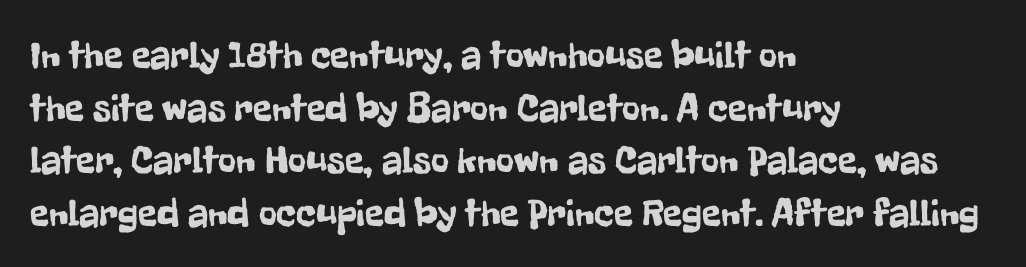
Short and long lines alike share a common starting point at left. The gaps between neighbouring characters are ordinary and unremarkable. A sans-serif font was chosen for this passage. Honestly, there is no underline to notice here at all. Varying glyph widths throughout — classic text-font behaviour. Whoever set this chose a conventional vertical rhythm.
